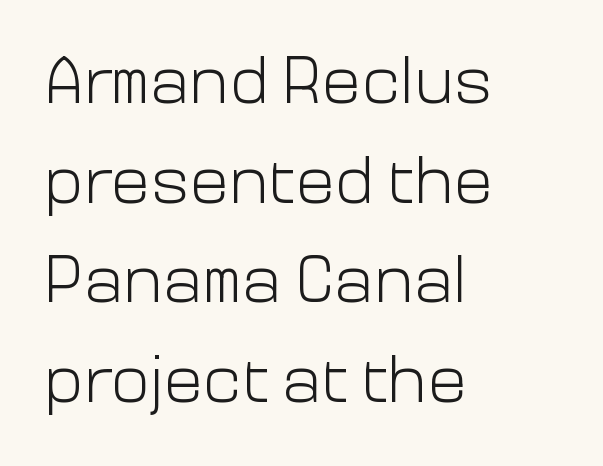
Just letters on the line, the space beneath them empty. Left-aligned paragraph, ragged on the right. The face looks like a standard text weight, possibly lighter. Here the glyphs are tracked normally, forming tight word shapes. The space between consecutive lines is moderate. Spacing verdict: proportional, widths tailored to each character.
